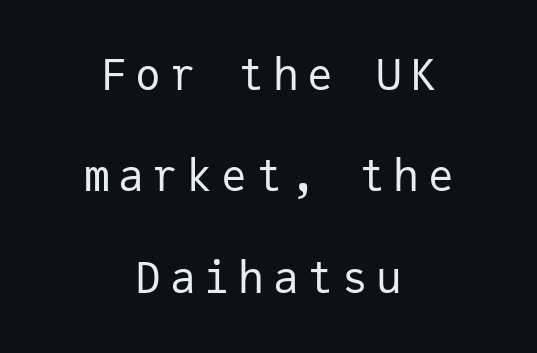
Stem width sits at or under what a default text font uses. The passage shown is typed in a monospace face where columns stay perfectly aligned. Short note: letters widely spaced. Descenders are the only things crossing below the line. Loosely led — the rows are spread out. Both edges are ragged and mirror each other, which tells us the setting is centered.
